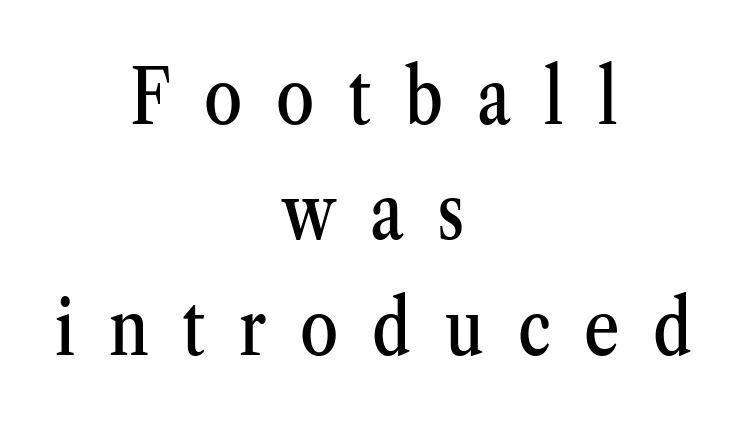
The image shows 77 px condensed serif type, upright; set centered, normal line spacing (1.5x), unusually wide letter spacing (+0.44 em), not underlined; medium stroke contrast and a medium x-height.
